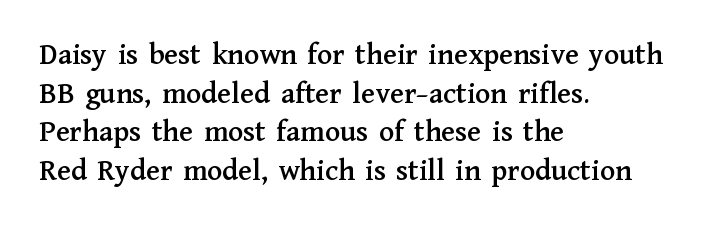
Q: Is the text italic (slanted)? A: No, it is upright.
Q: Is the typeface a serif or a sans-serif typeface? A: Serif.
Q: Is the text underlined? A: No.
Q: How is the paragraph aligned? A: Left-aligned.
Q: Is the spacing between letters normal or unusually wide? A: Normal.
Q: Is the spacing between lines tight, normal or loose? A: Normal.
Q: Width (condensed, normal, or wide)? A: Normal.
Q: Stroke contrast? A: Medium.
Q: x-height? A: Medium.
Q: Monospaced? A: No.
